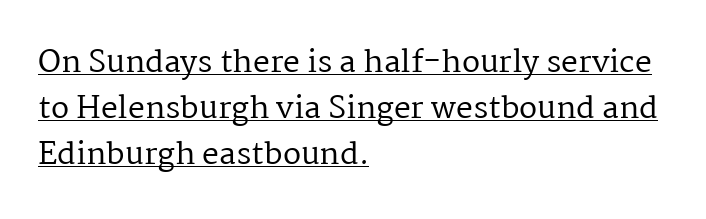
The image shows 30 px regular-weight serif type, upright; set left-aligned, normal line spacing (1.53x), normal letter spacing, underlined; medium stroke contrast and a medium x-height.
